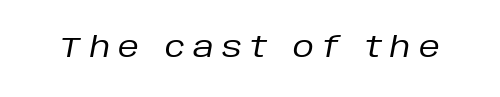
{"italic": "yes", "lean": "right", "slant_degrees": 10, "bold": "no", "weight": "regular", "width": "normal", "stroke_contrast": "low", "x_height": "large", "monospaced": "no", "underline": "no", "letter_spacing": "wide", "letter_spacing_em": 0.29, "glyph_px": 29}
